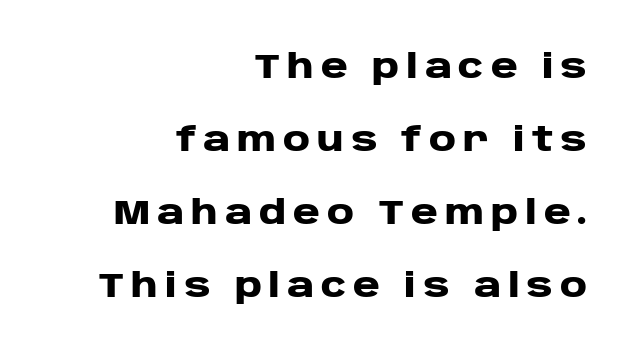
Q: Is the text bold? A: Yes.
Q: Is the text italic (slanted)? A: No, it is upright.
Q: Is the typeface a serif or a sans-serif typeface? A: Sans-serif.
Q: Is the text underlined? A: No.
Q: How is the paragraph aligned? A: Right-aligned.
Q: Is the spacing between letters normal or unusually wide? A: Unusually wide.
Q: Is the spacing between lines tight, normal or loose? A: Loose.
Q: Width (condensed, normal, or wide)? A: Wide.
Q: Stroke contrast? A: Low.
Q: x-height? A: Large.
Q: Monospaced? A: No.
